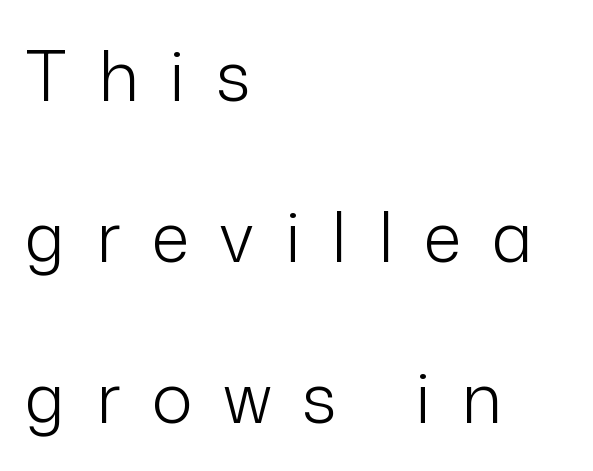
Classification — sans serif. Unbolded letterforms with no extra heft. This rendering uses left alignment, leaving the right contour irregular. Notice the wide empty band between every row — that's loose leading. Anything drawn beneath the words? Only blank space.
